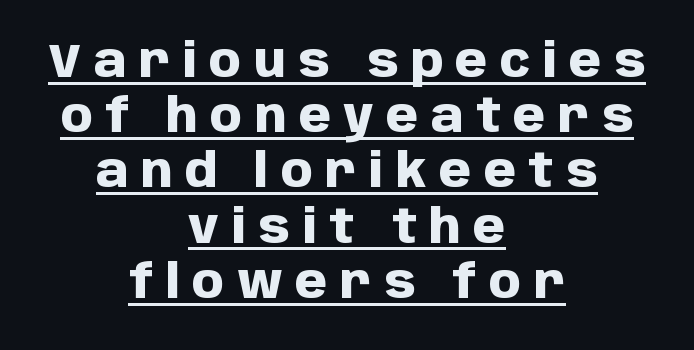
{"serif": "no", "italic": "no", "bold": "yes", "weight": "heavy", "width": "normal", "stroke_contrast": "low", "x_height": "large", "monospaced": "no", "underline": "yes", "align": "center", "line_spacing_ratio": 1.2, "letter_spacing": "wide", "letter_spacing_em": 0.27, "glyph_px": 46}
